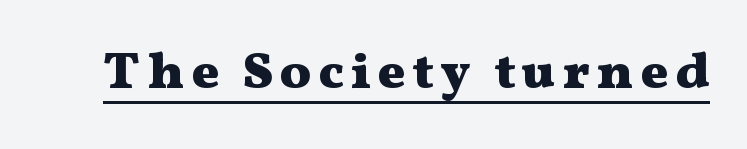
This is roman type, the default non-slanted kind. The face used here appears with an underline applied. These lines are rendered in a variable-pitch font. Students, this is bold: see how much ink each stroke carries.
